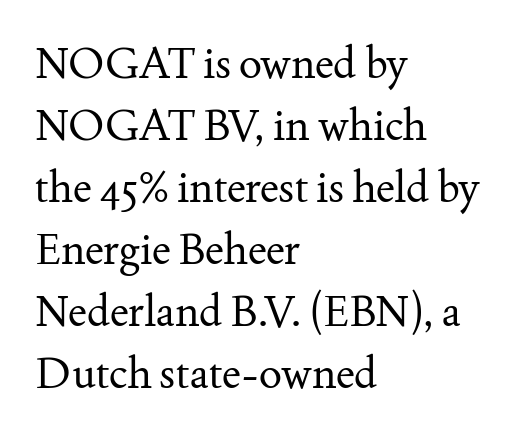
The image shows 43 px regular-weight serif type, upright; set left-aligned, normal line spacing (1.44x), normal letter spacing, not underlined; medium stroke contrast and a small x-height.
